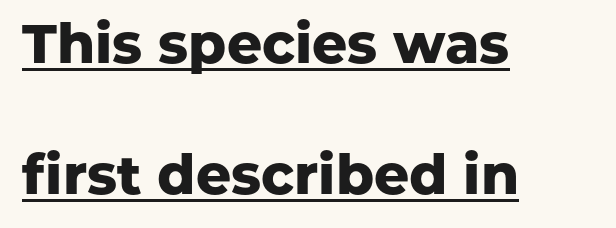
There is no visible air inserted between adjacent glyphs. Typographic density is high because the face is bold. Looks like regular typesetting: each glyph gets only the width it needs. What decoration does the sample have? An underline. Each line starts at the same left margin while the right side varies. Line spacing here is loose.
